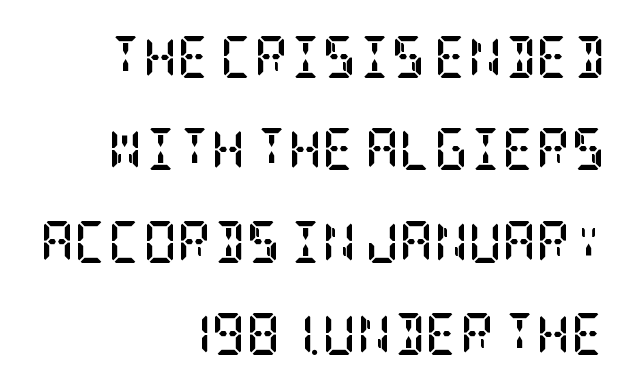
Q: Is the text bold? A: Yes.
Q: Is the text italic (slanted)? A: No, it is upright.
Q: Is the typeface a serif or a sans-serif typeface? A: Serif.
Q: Is the text underlined? A: No.
Q: How is the paragraph aligned? A: Right-aligned.
Q: Is the spacing between letters normal or unusually wide? A: Normal.
Q: Is the spacing between lines tight, normal or loose? A: Loose.
Q: Width (condensed, normal, or wide)? A: Condensed.
Q: Stroke contrast? A: Low.
Q: x-height? A: Large.
